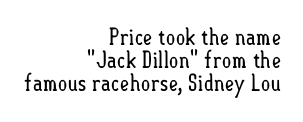
{"italic": "no", "bold": "no", "underline": "no", "align": "right", "line_spacing": "tight", "line_spacing_ratio": 1.01, "letter_spacing": "normal", "letter_spacing_em": 0.0, "glyph_px": 23}
